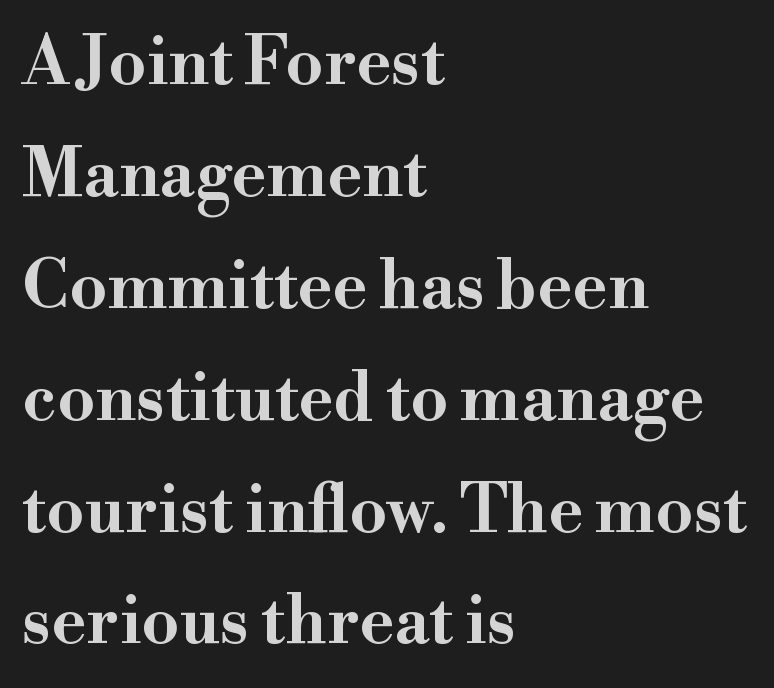
The font's upright variant was chosen for this text. Note the varied advance widths — an 'i' is clearly narrower than an 'm'. The type is set solid horizontally, with unmodified tracking. What kind of face is this? One with serifs. Where is the straight margin? On the left. Honestly, the row spacing looks completely unremarkable.
